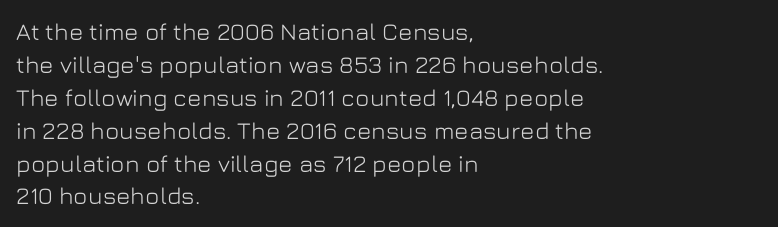
Q: Is the text italic (slanted)? A: No, it is upright.
Q: Is the text underlined? A: No.
Q: How is the paragraph aligned? A: Left-aligned.
Q: Is the spacing between letters normal or unusually wide? A: Normal.
Q: Is the spacing between lines tight, normal or loose? A: Normal.
